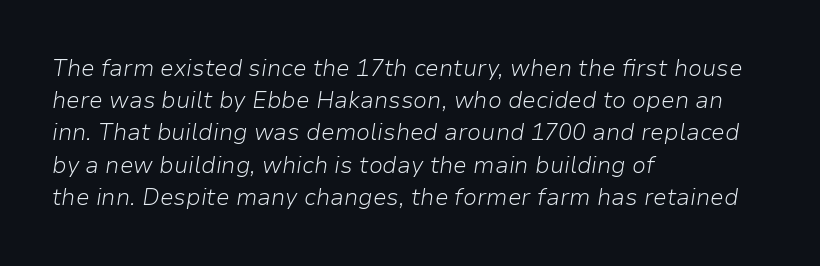
Q: Is the text bold? A: No.
Q: Is the text italic (slanted)? A: Yes, it leans right by about 9 degrees.
Q: Is the text underlined? A: No.
Q: How is the paragraph aligned? A: Left-aligned.
Q: Is the spacing between letters normal or unusually wide? A: Normal.
Q: Is the spacing between lines tight, normal or loose? A: Normal.
